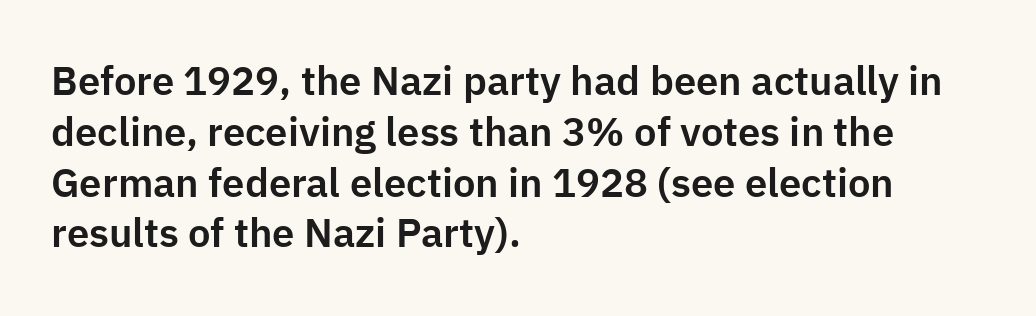
The image shows 40 px sans-serif type, upright; set left-aligned, normal line spacing (1.27x), normal letter spacing, not underlined; low stroke contrast and a medium x-height.
